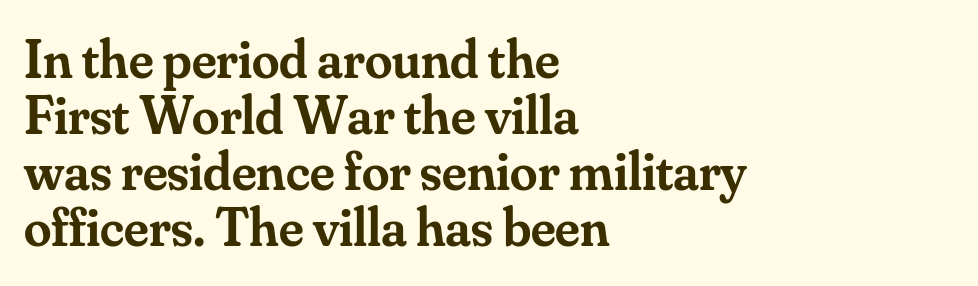
The rendering uses natural spacing where letterforms have individual widths. The letters stand straight up with perfectly vertical stems. The font family rendered here belongs to the serif group. Students, observe: this is what under-led, compact text looks like. The horizontal fit of the characters is conventional and even. These words are printed semibold, heavier than regular yet not bold.
